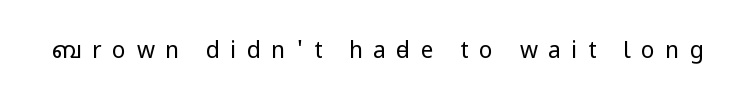
Q: Is the text bold? A: No.
Q: Is the text italic (slanted)? A: No, it is upright.
Q: Is the text underlined? A: No.
Q: Is the spacing between letters normal or unusually wide? A: Unusually wide.
